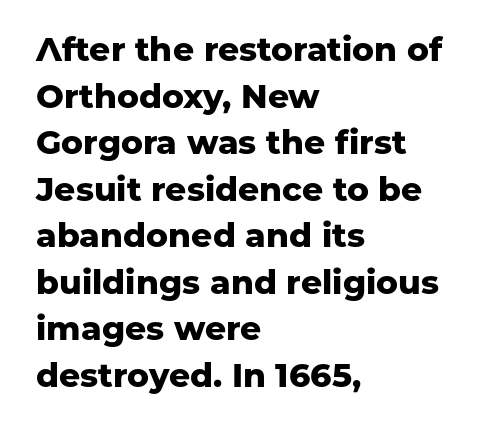
The image shows 33 px heavy sans-serif type, upright; set left-aligned, normal line spacing (1.41x), normal letter spacing, not underlined; low stroke contrast and a medium x-height.
